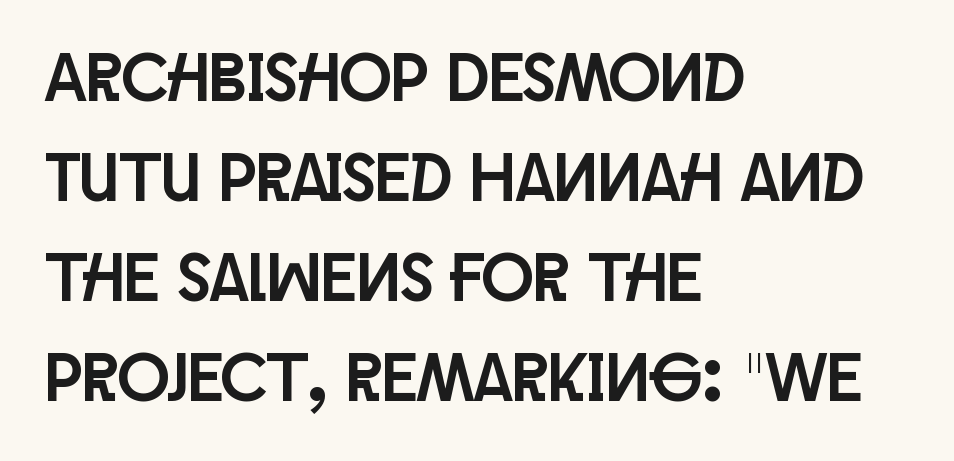
The image shows 69 px condensed sans-serif type, upright; set left-aligned, normal line spacing (1.45x), normal letter spacing, not underlined; low stroke contrast and a large x-height.
